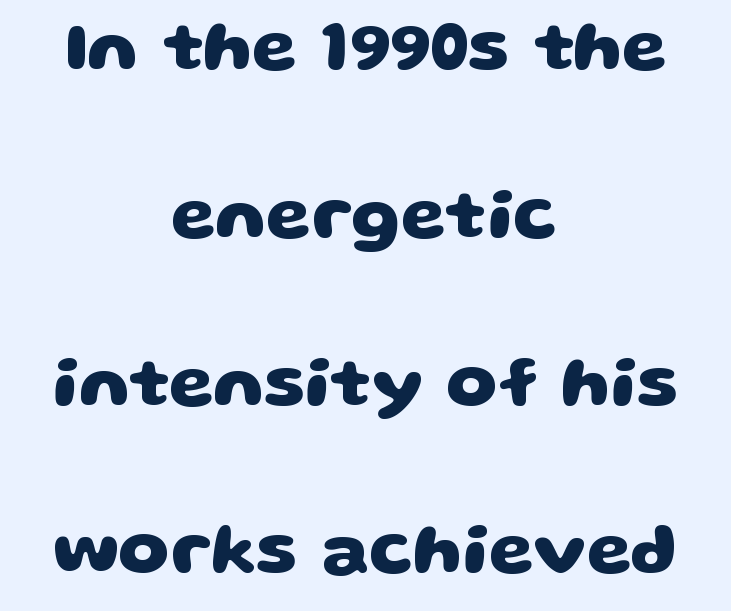
The specimen omits any rule beneath the text block's lines. These lines carry a lot of weight — the face is fully bold. Alignment: centered. Horizontal bands of white between lines are thick stripes. Serif or sans? Sans — the stroke terminals are bare.
